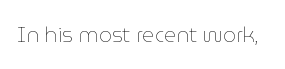
Q: Is the text bold? A: No.
Q: Is the text italic (slanted)? A: No, it is upright.
Q: Is the text underlined? A: No.
Q: Is the spacing between letters normal or unusually wide? A: Normal.
